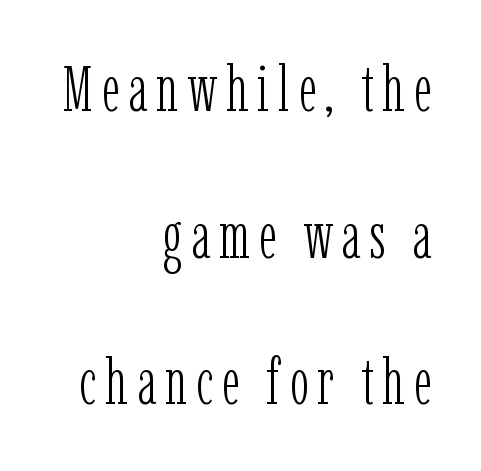
Q: Is the text bold? A: No.
Q: Is the text italic (slanted)? A: No, it is upright.
Q: Is the typeface a serif or a sans-serif typeface? A: Serif.
Q: Is the text underlined? A: No.
Q: How is the paragraph aligned? A: Right-aligned.
Q: Is the spacing between lines tight, normal or loose? A: Loose.
Q: Width (condensed, normal, or wide)? A: Condensed.
Q: Stroke contrast? A: Low.
Q: x-height? A: Medium.
Q: Monospaced? A: No.
